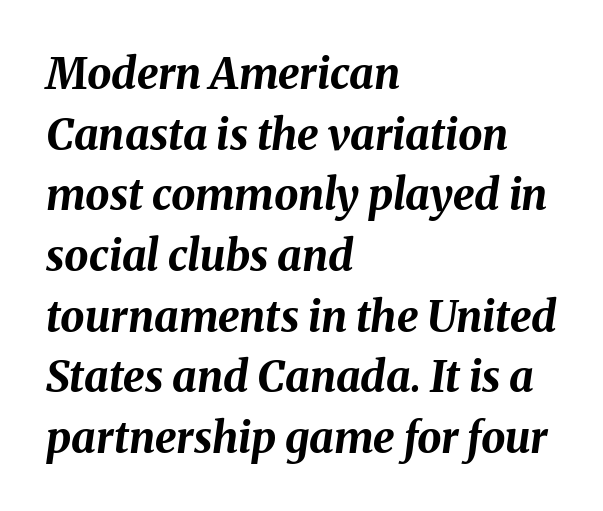
{"italic": "yes", "lean": "right", "slant_degrees": 8, "bold": "yes", "weight": "bold", "width": "normal", "stroke_contrast": "medium", "x_height": "medium", "monospaced": "no", "underline": "no", "align": "left", "line_spacing": "normal", "line_spacing_ratio": 1.41, "letter_spacing": "normal", "letter_spacing_em": 0.0, "glyph_px": 43}
